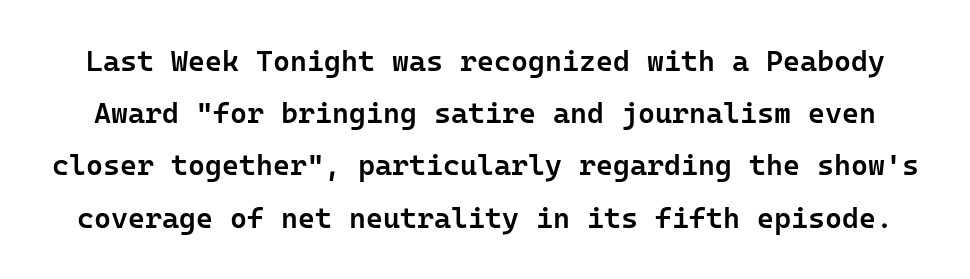
The image shows 29 px semibold sans-serif type, upright, monospaced; set line spacing 1.8x, normal letter spacing, not underlined; low stroke contrast and a medium x-height.
